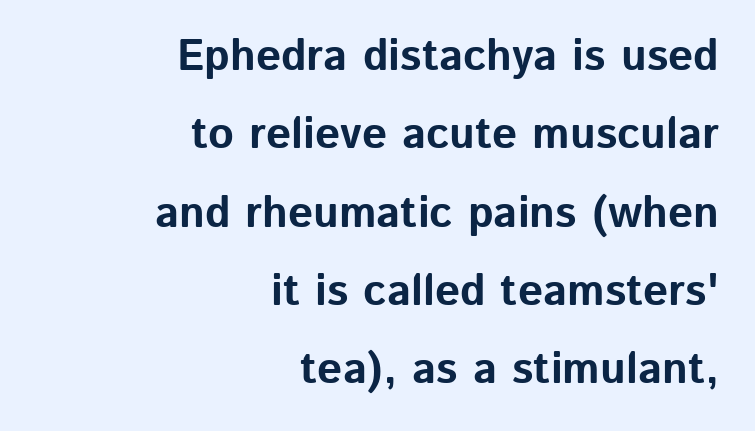
Ascenders rise straight up at ninety degrees. A dark, heavy texture on the line: the type is bold. Observe the absence of serifs on each vertical stroke in this sample. The zone under the glyphs is completely vacant.
